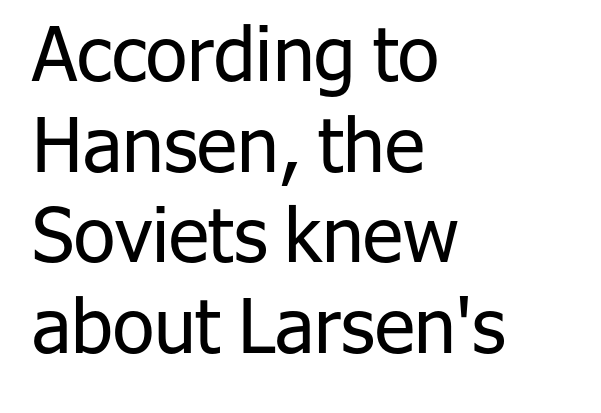
{"serif": "no", "italic": "no", "bold": "no", "weight": "regular", "width": "normal", "stroke_contrast": "low", "x_height": "medium", "monospaced": "no", "underline": "no", "align": "left", "line_spacing_ratio": 1.21, "letter_spacing": "normal", "letter_spacing_em": 0.0, "glyph_px": 75}
